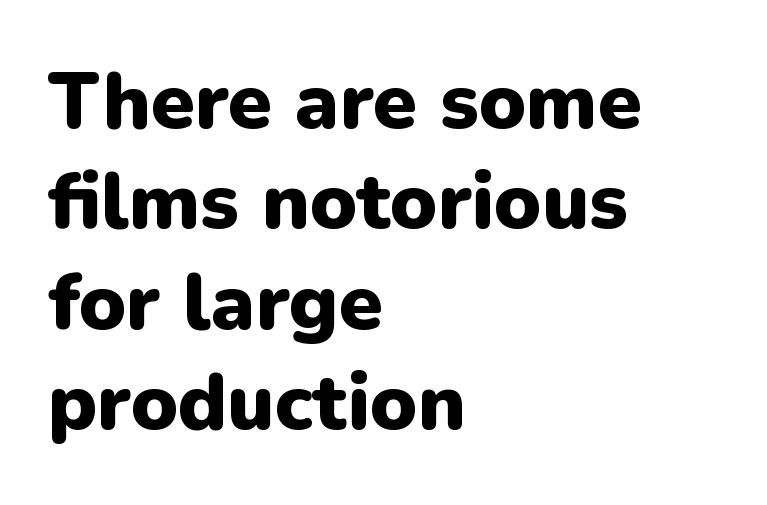
Q: Is the text bold? A: Yes.
Q: Is the text italic (slanted)? A: No, it is upright.
Q: Is the typeface a serif or a sans-serif typeface? A: Sans-serif.
Q: Is the text underlined? A: No.
Q: How is the paragraph aligned? A: Left-aligned.
Q: Is the spacing between letters normal or unusually wide? A: Normal.
Q: Is the spacing between lines tight, normal or loose? A: Normal.
Q: Width (condensed, normal, or wide)? A: Normal.
Q: Stroke contrast? A: Low.
Q: x-height? A: Medium.
Q: Monospaced? A: No.
